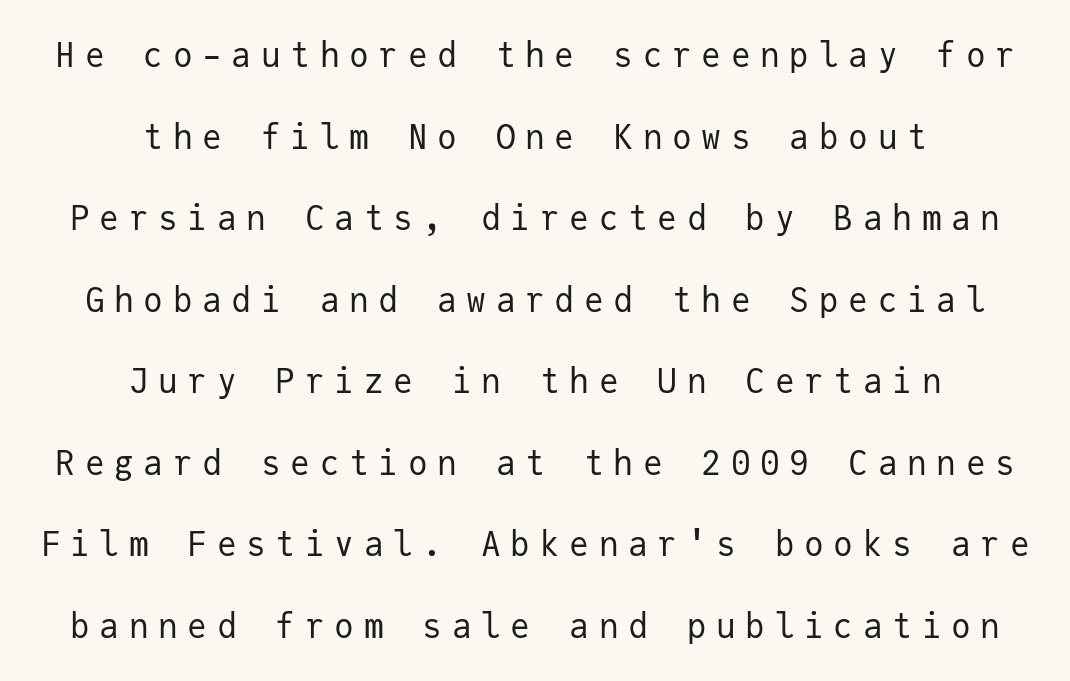
A great deal of white space separates one row of letters from the next. Do the characters align in a grid? Yes, the font is monospaced. The lettering holds an erect, upright posture throughout. The face used here is rendered with a markedly widened letterfit. This rendering uses center alignment, leaving both contours irregular but symmetric.
